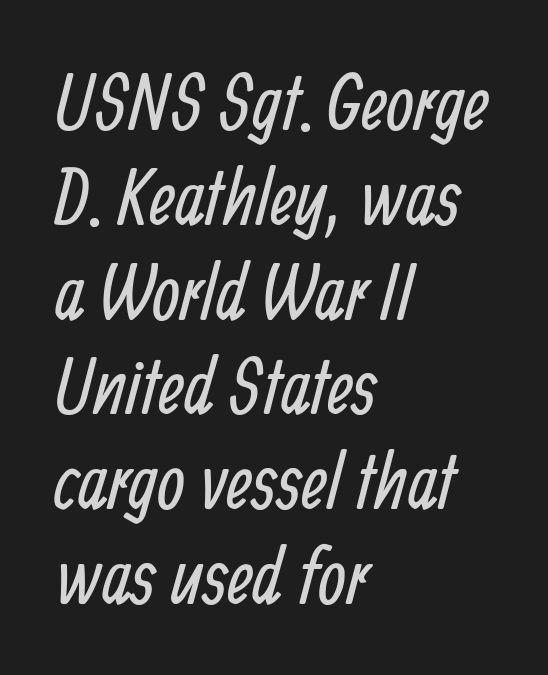
Q: Is the text bold? A: No.
Q: Is the typeface a serif or a sans-serif typeface? A: Sans-serif.
Q: Is the text underlined? A: No.
Q: How is the paragraph aligned? A: Left-aligned.
Q: Is the spacing between letters normal or unusually wide? A: Normal.
Q: Width (condensed, normal, or wide)? A: Condensed.
Q: Stroke contrast? A: Low.
Q: x-height? A: Medium.
Q: Monospaced? A: No.
